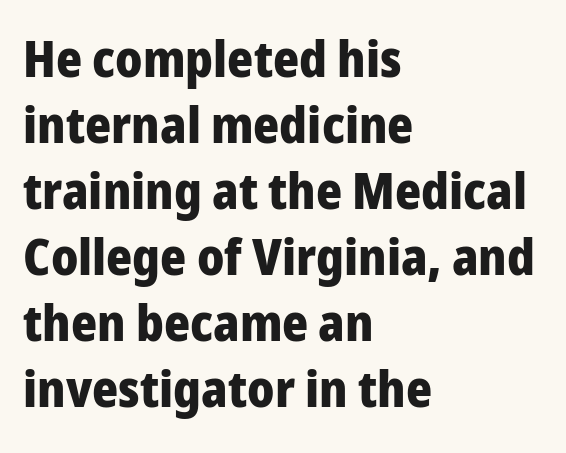
Q: Is the text bold? A: Yes.
Q: Is the text italic (slanted)? A: No, it is upright.
Q: Is the typeface a serif or a sans-serif typeface? A: Sans-serif.
Q: Is the text underlined? A: No.
Q: How is the paragraph aligned? A: Left-aligned.
Q: Is the spacing between letters normal or unusually wide? A: Normal.
Q: Is the spacing between lines tight, normal or loose? A: Normal.
Q: Width (condensed, normal, or wide)? A: Normal.
Q: Stroke contrast? A: Low.
Q: x-height? A: Medium.
Q: Monospaced? A: No.
